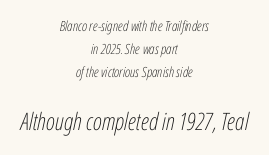
Q: Is the text bold? A: No.
Q: Is the text italic (slanted)? A: Yes, it leans right by about 12 degrees.
Q: Is the text underlined? A: No.
Q: How is the paragraph aligned? A: Centered.
Q: Is the spacing between letters normal or unusually wide? A: Normal.
Q: Is the spacing between lines tight, normal or loose? A: Normal.
Q: Which block of text is set in a larger size, the first (top) or the second (bottom)? A: The second (bottom) one.
